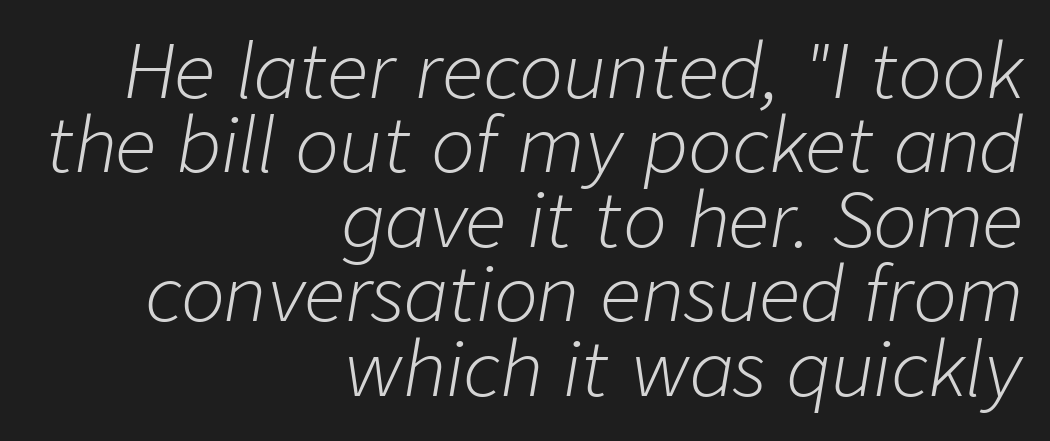
In terms of leading, this rendering errs on the cramped side. Here the glyphs are tracked normally, forming tight word shapes. Descender tails drop into unmarked territory. Note the varied advance widths — an 'i' is clearly narrower than an 'm'. Ink coverage per letter is moderate at most.
